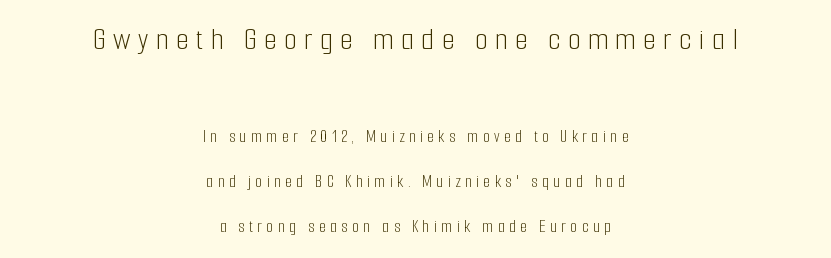
The image shows 32 px light, condensed sans-serif type, upright; set centered, loose line spacing (2.49x), unusually wide letter spacing (+0.24 em), not underlined; the first (top) block is 1.78x larger; low stroke contrast and a medium x-height.
